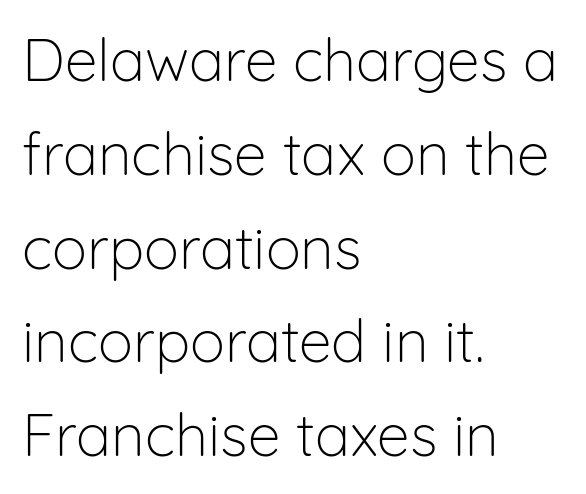
The image shows 59 px light sans-serif type, upright; set left-aligned, normal line spacing (1.59x), normal letter spacing, not underlined; low stroke contrast and a medium x-height.
